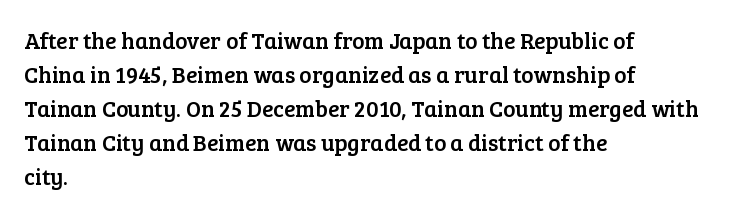
Clear beneath every line of the passage. Notice how descenders clear the ascenders below comfortably — that's standard leading. In terms of letterspacing, this is plain default setting. The lettering stays uniformly vertical, giving the passage a roman look. The lines in this sample share a left origin and differ only in where they stop.
